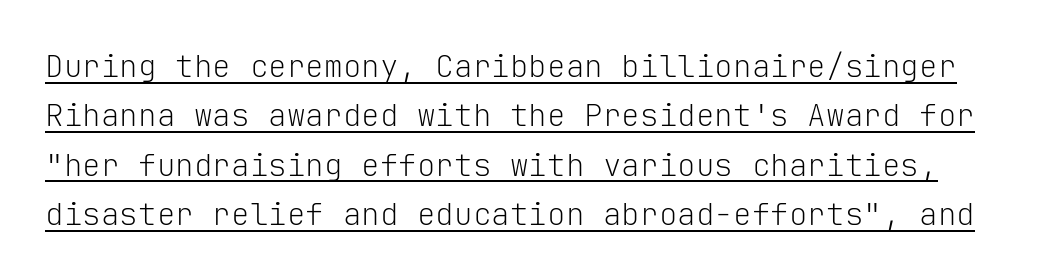
Tracking value appears to be zero — textbook default spacing. In terms of letterform style, serifs are entirely absent. Regarding leading, the lines here are spaced in the standard way. Is there an underline? Yes — a line sits under the letters. Stroke thickness stays within the range of a standard reading face or lighter. Looks like terminal output: every glyph gets an equal slot.
